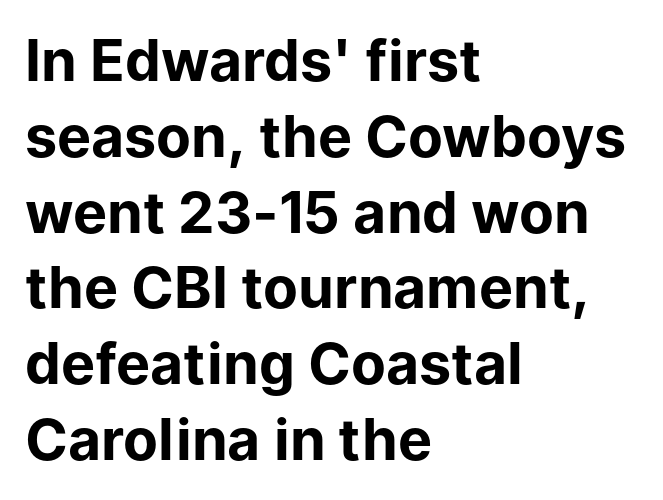
{"serif": "no", "italic": "no", "bold": "yes", "weight": "bold", "width": "normal", "stroke_contrast": "low", "x_height": "medium", "monospaced": "no", "underline": "no", "align": "left", "line_spacing": "normal", "line_spacing_ratio": 1.33, "letter_spacing": "normal", "letter_spacing_em": 0.0, "glyph_px": 57}
